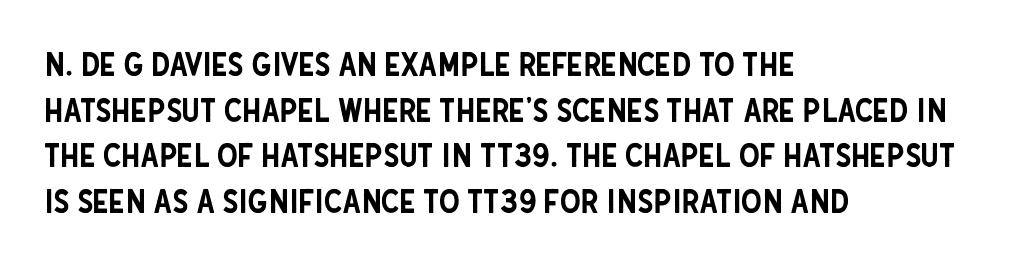
The image shows 33 px condensed sans-serif type, upright; set left-aligned, normal line spacing (1.38x), normal letter spacing, not underlined; low stroke contrast and a large x-height.
